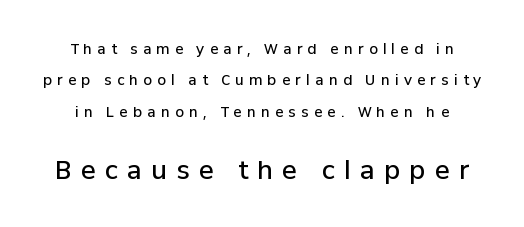
Character size in the trailing block exceeds that of the leading block. How heavy is the stroke? Medium-heavy — a semibold, shy of bold. Characters remain perfectly vertical along every line. Unmarked baselines from the first word to the last.
